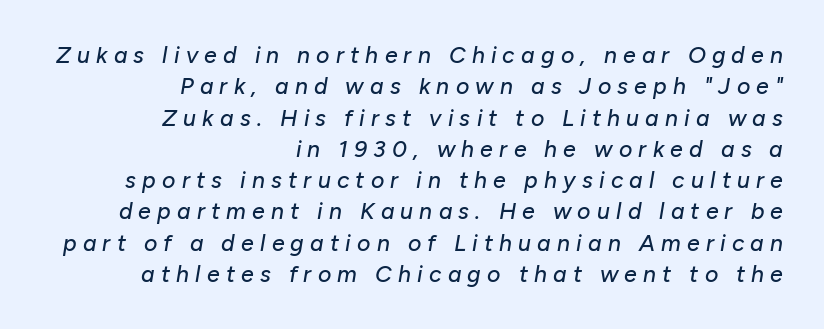
The image shows 23 px text type, italic (leaning right); set right-aligned, normal line spacing (1.36x), unusually wide letter spacing (+0.27 em), not underlined.
